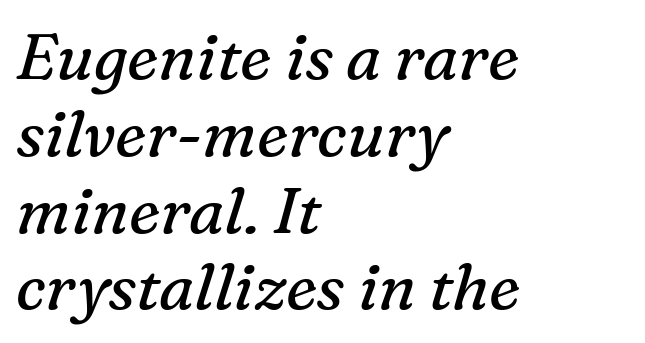
{"serif": "yes", "italic": "yes", "lean": "right", "slant_degrees": 16, "bold": "no", "weight": "regular", "width": "normal", "stroke_contrast": "medium", "x_height": "medium", "monospaced": "no", "underline": "no", "align": "left", "line_spacing_ratio": 1.2, "letter_spacing": "normal", "letter_spacing_em": 0.0, "glyph_px": 64}
